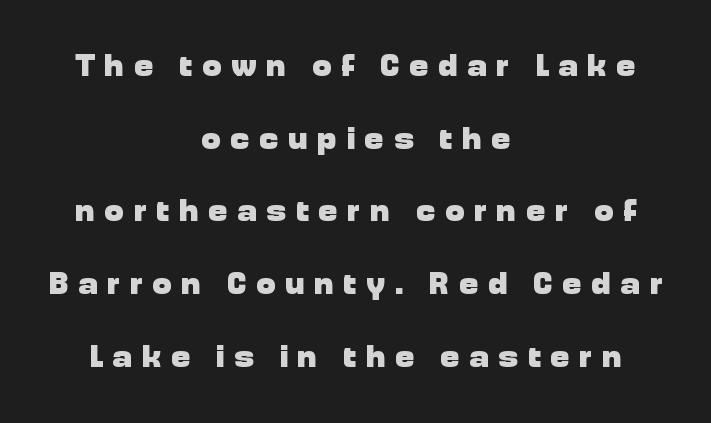
Leading is clearly above the norm, producing a sparse column. Horizontal alignment here is central, giving a formal, balanced look. Each letter keeps its own natural width here, so spacing adapts to shape. Rendered with straight, roman letterforms. Each glyph is drawn with heavy, bold strokes.
